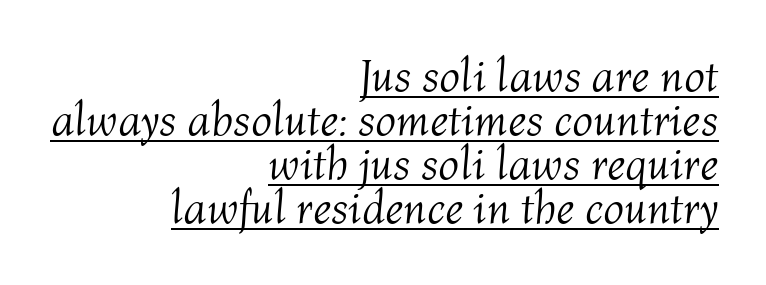
The image shows 46 px light type, italic (leaning right); set right-aligned, tight line spacing (0.96x), normal letter spacing, underlined; medium stroke contrast and a medium x-height.
